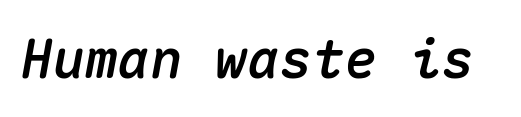
Q: Is the text italic (slanted)? A: Yes, it leans right by about 10 degrees.
Q: Is the text underlined? A: No.
Q: Is the spacing between letters normal or unusually wide? A: Normal.
Q: Width (condensed, normal, or wide)? A: Normal.
Q: Stroke contrast? A: Medium.
Q: x-height? A: Medium.
Q: Monospaced? A: Yes.
